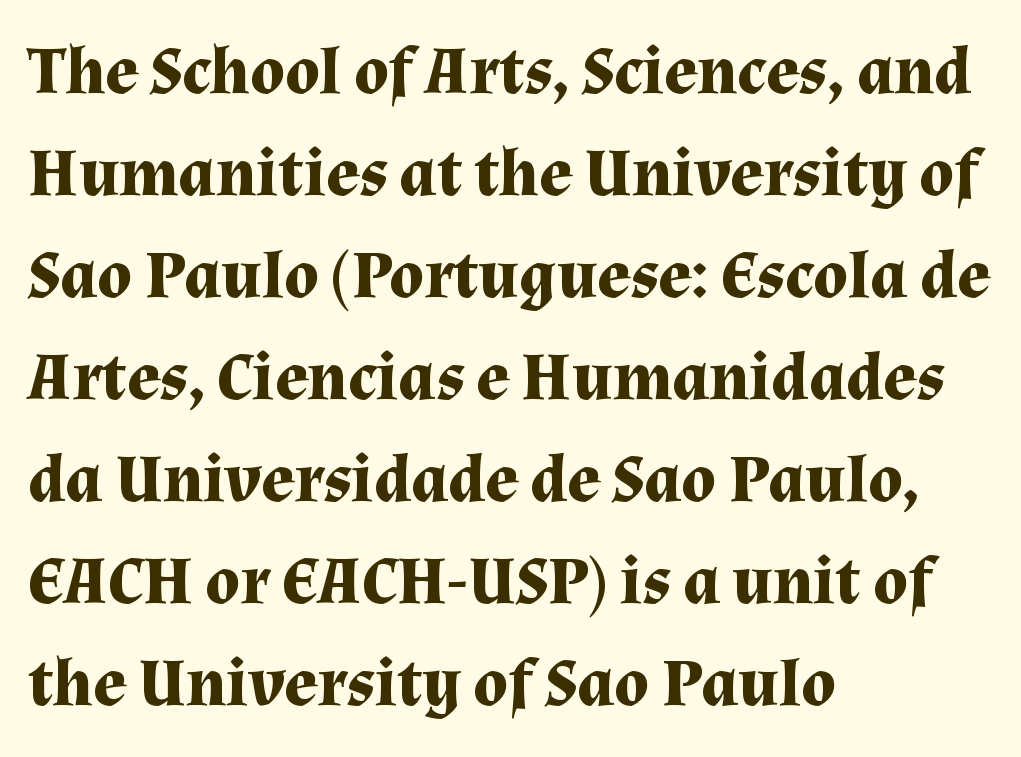
{"serif": "yes", "italic": "no", "bold": "yes", "weight": "bold", "width": "normal", "stroke_contrast": "medium", "x_height": "medium", "monospaced": "no", "underline": "no", "align": "left", "line_spacing": "normal", "line_spacing_ratio": 1.5, "letter_spacing": "normal", "letter_spacing_em": 0.0, "glyph_px": 68}
